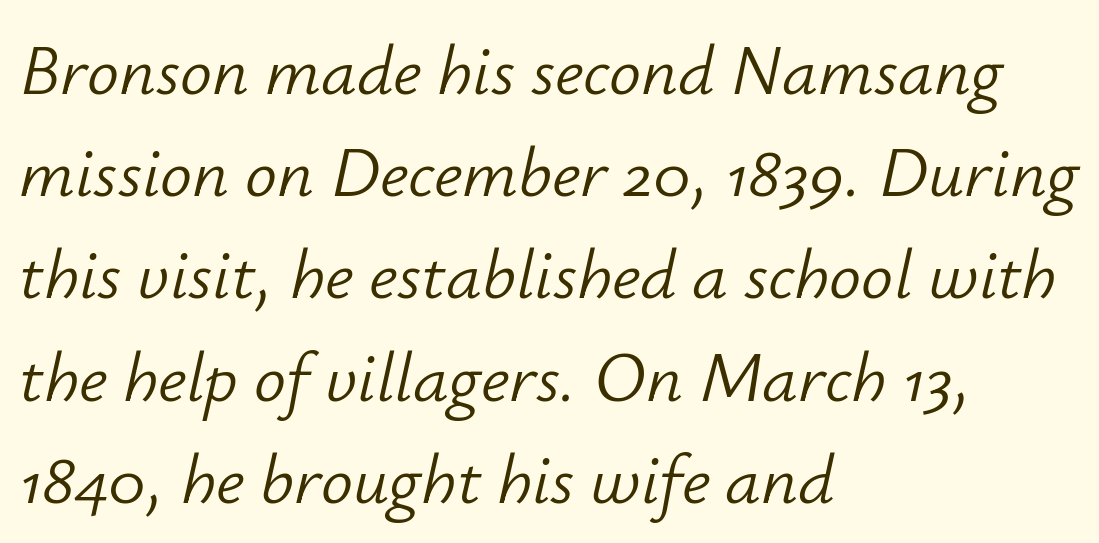
The face used here is rendered with its standard letterfit. The area under the type is left untouched. The whole block is typeset with a tilt. Vertically, the passage feels balanced, rows spaced as you'd expect.
